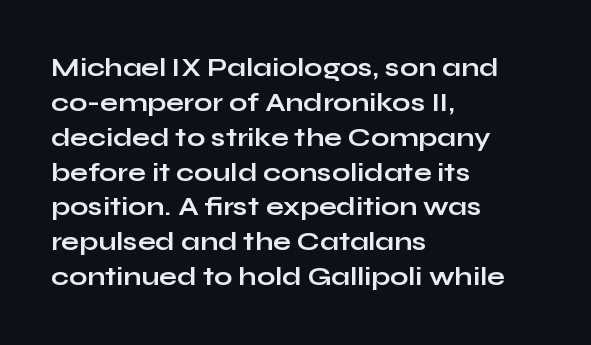
Q: Is the text bold? A: Yes.
Q: Is the text italic (slanted)? A: No, it is upright.
Q: Is the text underlined? A: No.
Q: How is the paragraph aligned? A: Left-aligned.
Q: Is the spacing between letters normal or unusually wide? A: Normal.
Q: Is the spacing between lines tight, normal or loose? A: Normal.
